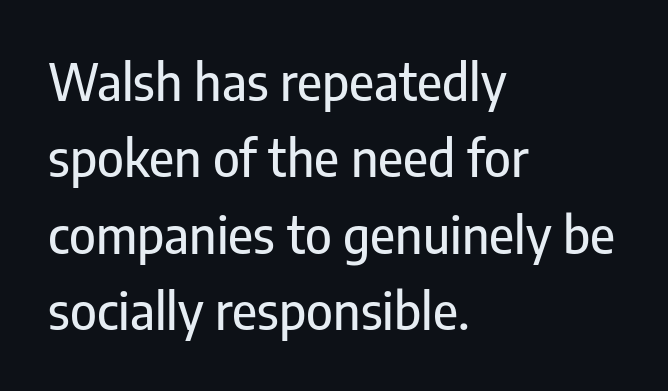
{"serif": "no", "italic": "no", "width": "condensed", "stroke_contrast": "low", "x_height": "medium", "monospaced": "no", "underline": "no", "align": "left", "line_spacing": "normal", "line_spacing_ratio": 1.5, "letter_spacing": "normal", "letter_spacing_em": 0.0, "glyph_px": 51}
